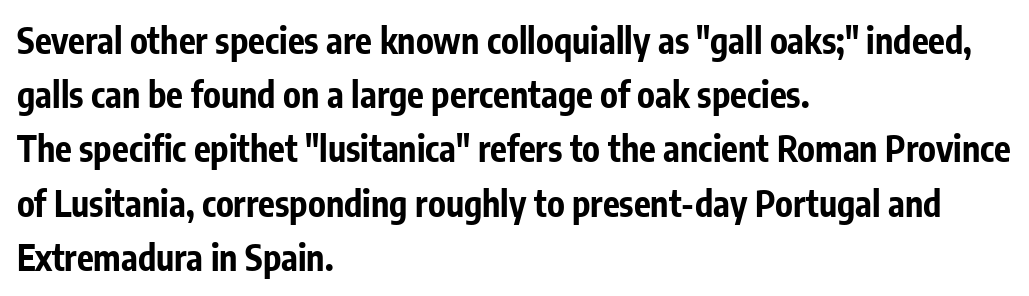
{"serif": "no", "italic": "no", "bold": "yes", "weight": "bold", "width": "condensed", "stroke_contrast": "low", "x_height": "medium", "monospaced": "no", "underline": "no", "align": "left", "line_spacing": "normal", "line_spacing_ratio": 1.55, "letter_spacing": "normal", "letter_spacing_em": 0.0, "glyph_px": 35}
